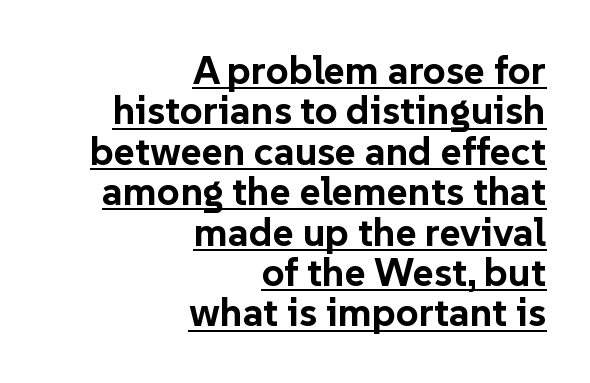
Each line ends at the same right margin while the left side varies. Stroke thickness is high; the sample reads as a true bold. The words here are underlined. Whoever set this chose condensed vertical rhythm over breathing room. Is this a sans? Yes — the strokes have no serifs.
